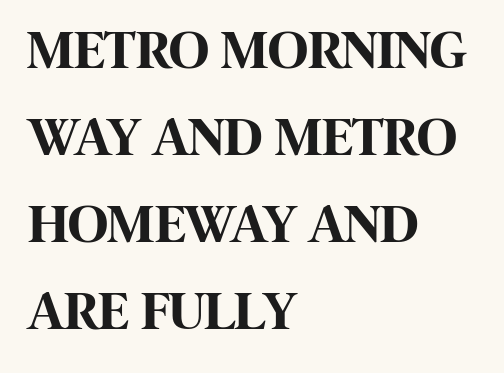
Has an underline been added? It has not. Spacing verdict: proportional, widths tailored to each character. One-word summary of the alignment: left. Classification — sans serif. One glance says typical: line gaps are just what's usual.
